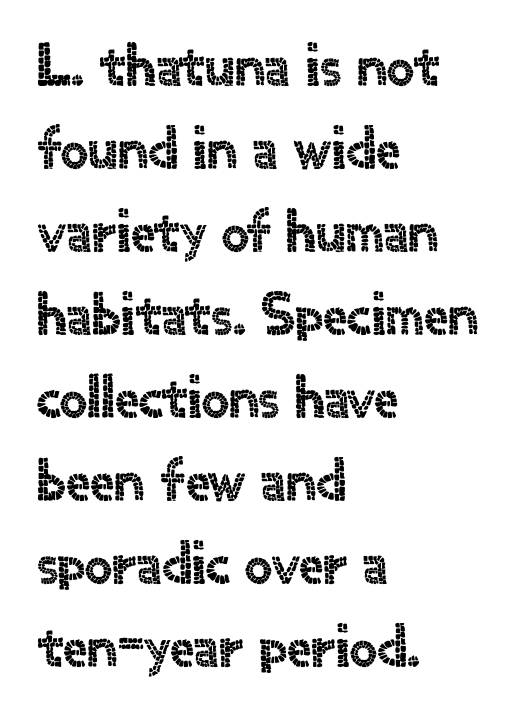
The rendering uses natural spacing where letterforms have individual widths. These lines were composed using upright roman letters. The string is rendered with underlining switched off. This is sans-serif lettering, the kind often seen on screens and signage. Alignment: flush left. The type is set solid horizontally, with unmodified tracking.
